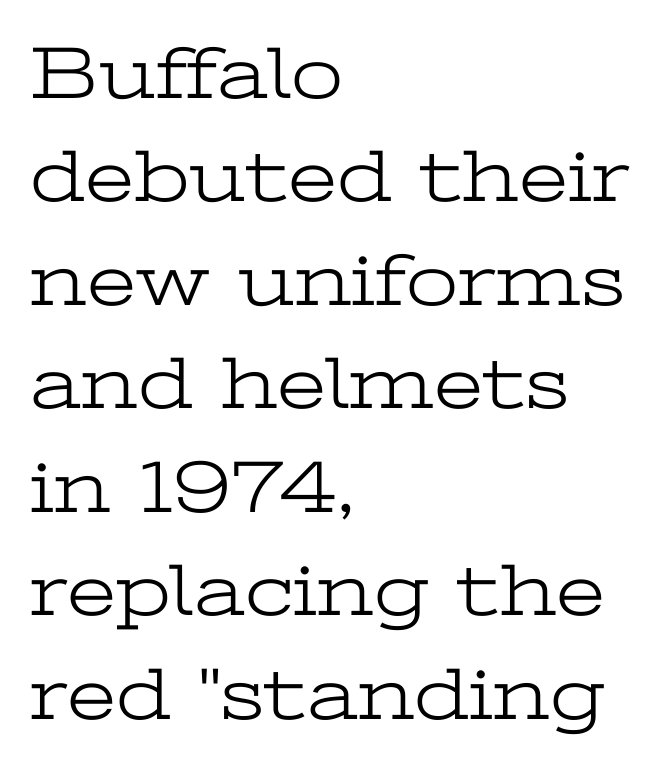
{"serif": "yes", "italic": "no", "bold": "no", "weight": "light", "width": "wide", "stroke_contrast": "low", "x_height": "medium", "monospaced": "no", "underline": "no", "align": "left", "line_spacing": "normal", "line_spacing_ratio": 1.38, "letter_spacing": "normal", "letter_spacing_em": 0.0, "glyph_px": 75}
